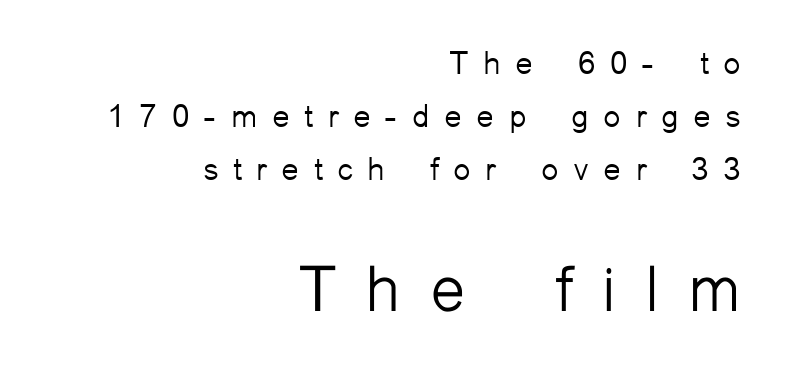
The image shows 64 px light sans-serif type, upright; set right-aligned, normal line spacing (1.66x), unusually wide letter spacing (+0.45 em), not underlined; the second (bottom) block is 2.0x larger; low stroke contrast and a medium x-height.
